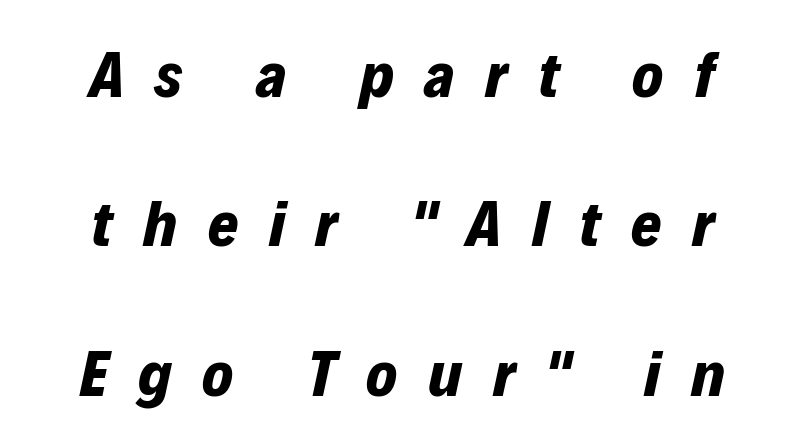
{"italic": "yes", "lean": "right", "slant_degrees": 12, "bold": "yes", "weight": "bold", "width": "normal", "stroke_contrast": "low", "x_height": "medium", "monospaced": "no", "underline": "no", "align": "center", "line_spacing": "loose", "line_spacing_ratio": 2.3, "letter_spacing": "wide", "letter_spacing_em": 0.47, "glyph_px": 65}
